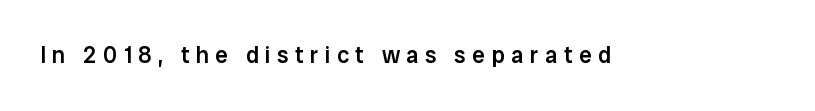
Q: Is the text bold? A: Semi-bold.
Q: Is the text italic (slanted)? A: No, it is upright.
Q: Is the text underlined? A: No.
Q: Is the spacing between letters normal or unusually wide? A: Unusually wide.
